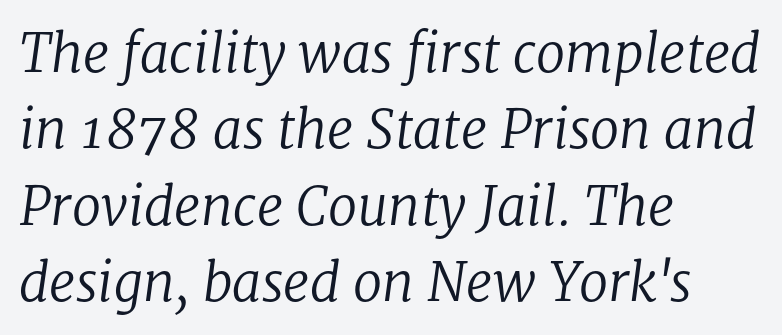
The image shows 53 px regular-weight serif type, italic (leaning right); set left-aligned, normal line spacing (1.44x), normal letter spacing, not underlined; low stroke contrast and a medium x-height.
